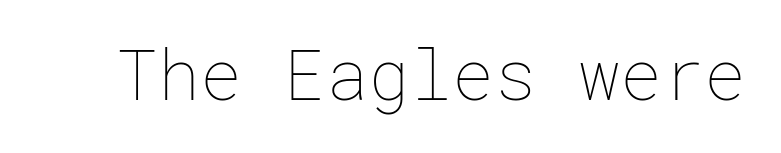
Q: Is the text bold? A: No.
Q: Is the text italic (slanted)? A: No, it is upright.
Q: Is the text underlined? A: No.
Q: Is the spacing between letters normal or unusually wide? A: Normal.
Q: Width (condensed, normal, or wide)? A: Normal.
Q: Stroke contrast? A: Low.
Q: x-height? A: Medium.
